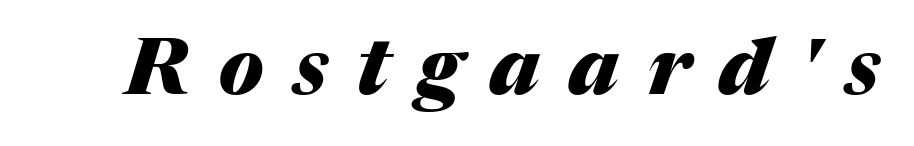
Underlining? Definitely not there. The axis of the letterforms is tilted away from vertical. You could not count columns in this text — the font is proportionally spaced. Inter-character spacing is expanded well beyond the font's built-in metrics. As a designer I'd log this as weight 700, bold.
